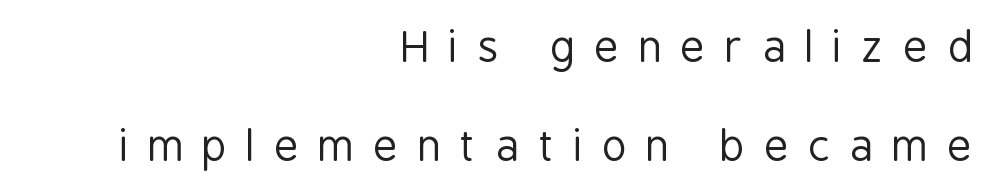
The image shows 42 px regular-weight, condensed sans-serif type, upright; set right-aligned, loose line spacing (2.35x), unusually wide letter spacing (+0.46 em), not underlined; low stroke contrast and a medium x-height.
